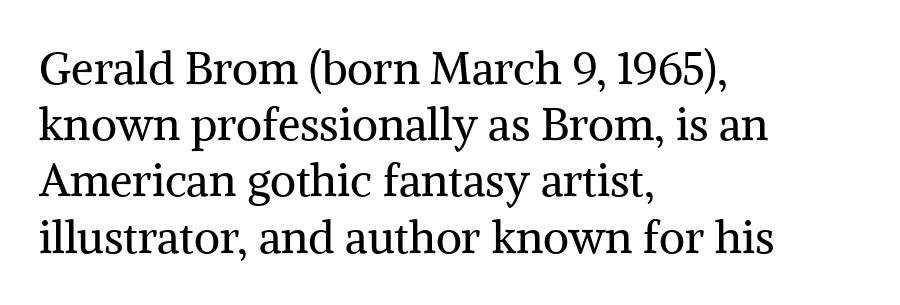
Is this a heavy cut? Hardly; it is regular or lighter. The line-height multiplier appears to be the usual default. Character widths vary here, with narrow letters taking less room than wide ones. The rendering keeps characters at their native spacing.
